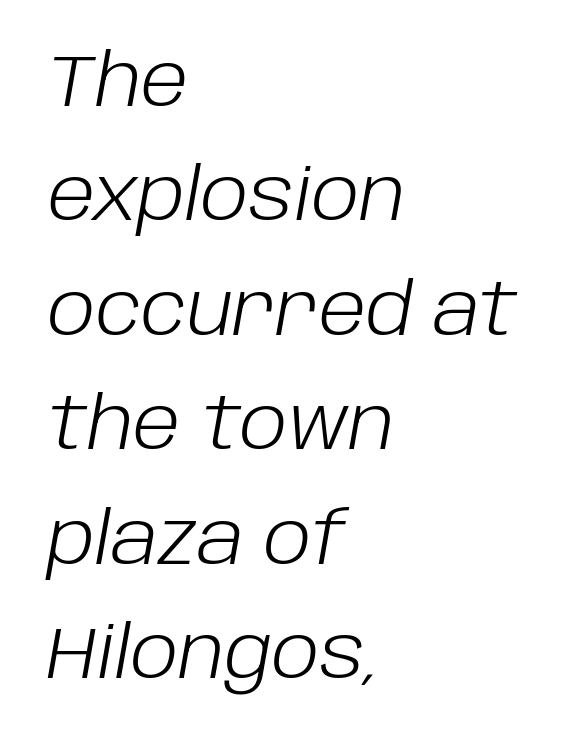
{"italic": "yes", "lean": "right", "slant_degrees": 10, "bold": "no", "weight": "light", "width": "normal", "stroke_contrast": "low", "x_height": "large", "monospaced": "no", "underline": "no", "align": "left", "line_spacing": "normal", "line_spacing_ratio": 1.59, "letter_spacing": "normal", "letter_spacing_em": 0.0, "glyph_px": 72}
